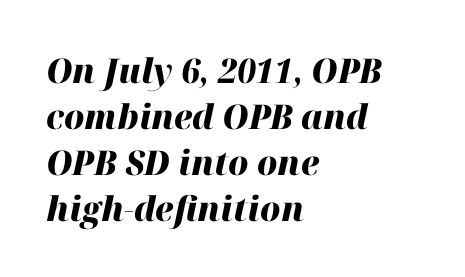
{"italic": "yes", "lean": "right", "slant_degrees": 12, "bold": "yes", "weight": "heavy", "width": "normal", "stroke_contrast": "high", "x_height": "medium", "monospaced": "no", "underline": "no", "align": "left", "line_spacing": "normal", "line_spacing_ratio": 1.35, "letter_spacing": "normal", "letter_spacing_em": 0.0, "glyph_px": 34}
